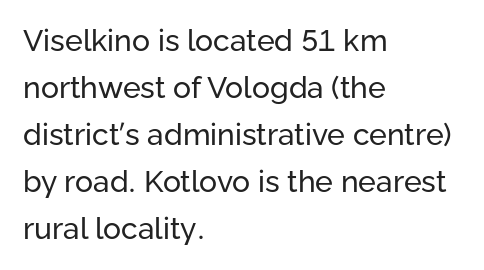
Spacing between characters is what you'd get straight out of the box. Underlining? Definitely not there. Line beginnings align vertically; line endings do not. Posture: straight, roman, zero tilt.
